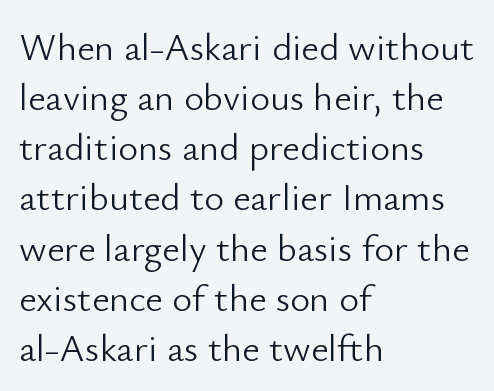
Q: Is the text bold? A: No.
Q: Is the text italic (slanted)? A: No, it is upright.
Q: Is the typeface a serif or a sans-serif typeface? A: Sans-serif.
Q: Is the text underlined? A: No.
Q: How is the paragraph aligned? A: Left-aligned.
Q: Is the spacing between letters normal or unusually wide? A: Normal.
Q: Is the spacing between lines tight, normal or loose? A: Normal.
Q: Width (condensed, normal, or wide)? A: Normal.
Q: Stroke contrast? A: Low.
Q: x-height? A: Small.
Q: Monospaced? A: No.
